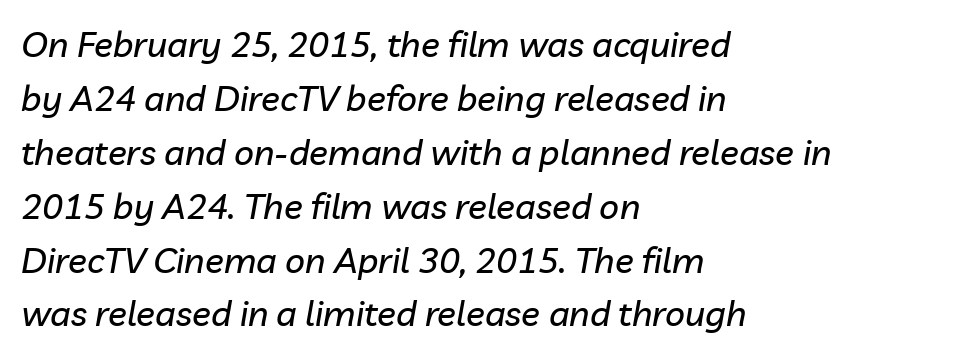
Q: Is the text italic (slanted)? A: Yes, it leans right by about 10 degrees.
Q: Is the text underlined? A: No.
Q: How is the paragraph aligned? A: Left-aligned.
Q: Is the spacing between letters normal or unusually wide? A: Normal.
Q: Is the spacing between lines tight, normal or loose? A: Normal.
Q: Width (condensed, normal, or wide)? A: Normal.
Q: Stroke contrast? A: Low.
Q: x-height? A: Medium.
Q: Monospaced? A: No.
